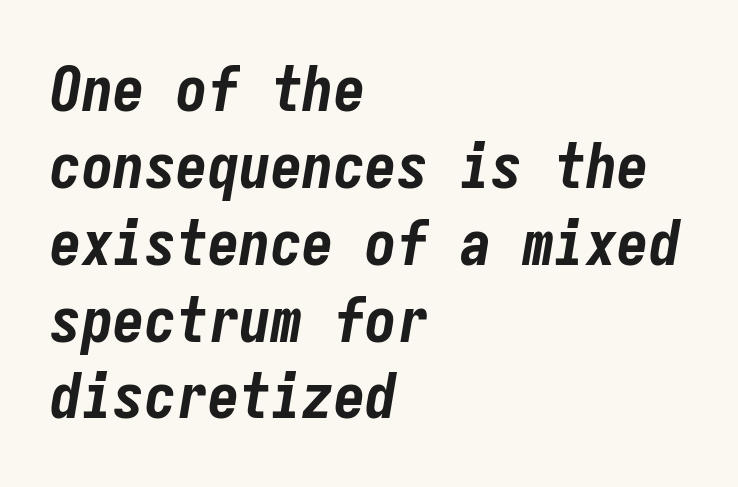
{"italic": "yes", "lean": "right", "slant_degrees": 9, "bold": "yes", "weight": "bold", "width": "condensed", "stroke_contrast": "low", "x_height": "medium", "monospaced": "yes", "underline": "no", "align": "left", "line_spacing_ratio": 1.22, "letter_spacing": "normal", "letter_spacing_em": 0.0, "glyph_px": 63}
